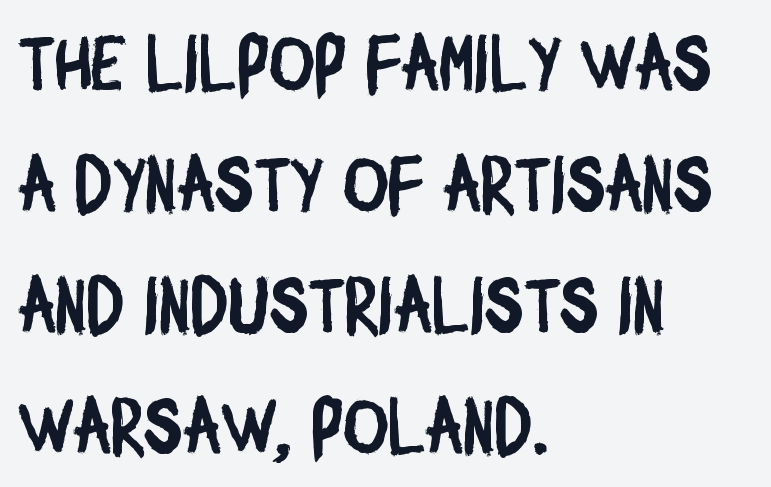
The image shows 77 px condensed sans-serif type; set left-aligned, normal line spacing (1.57x), normal letter spacing, not underlined; low stroke contrast and a large x-height.
